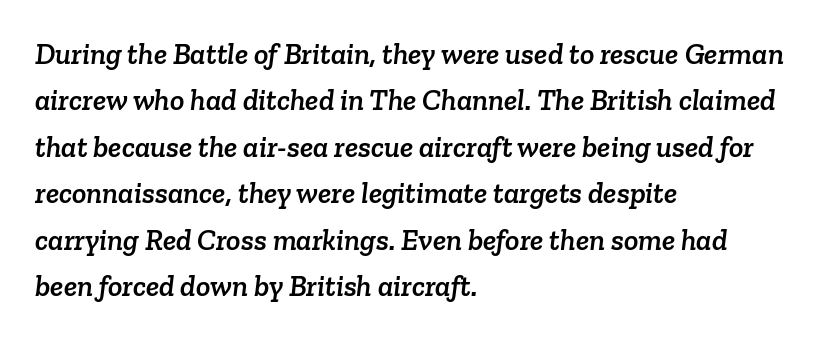
The designer left line spacing at the default. Letters rest on an invisible, unmarked baseline. In CSS terms this would be text-align: left. Typographically, this falls in the serif category.
